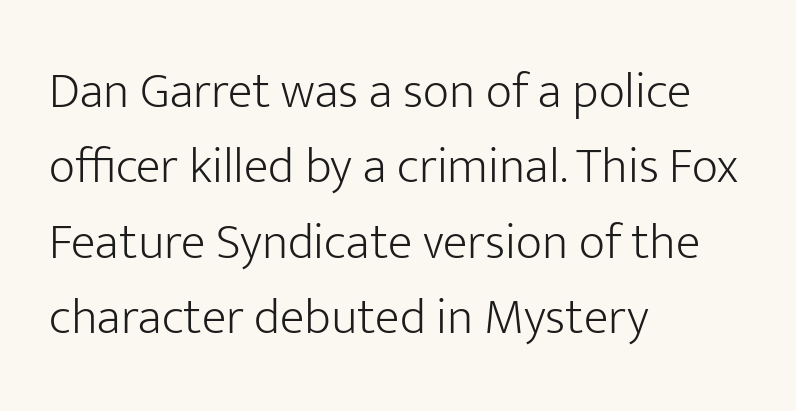
{"serif": "no", "italic": "no", "bold": "no", "weight": "light", "width": "normal", "stroke_contrast": "low", "x_height": "medium", "monospaced": "no", "underline": "no", "align": "left", "line_spacing": "normal", "line_spacing_ratio": 1.48, "letter_spacing": "normal", "letter_spacing_em": 0.0, "glyph_px": 51}
